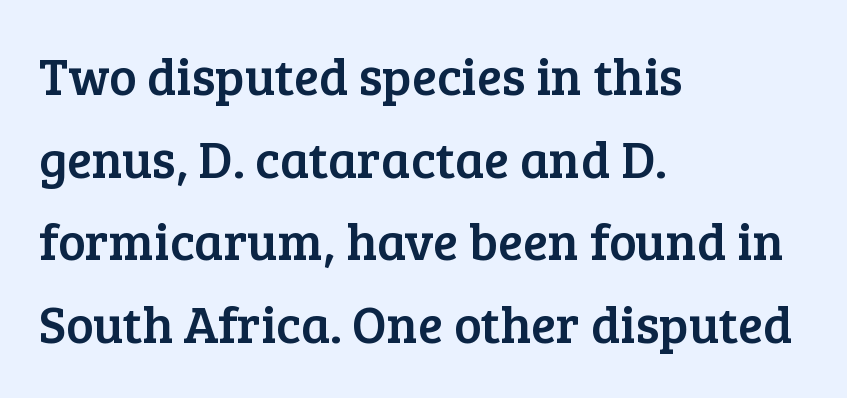
The image shows 52 px serif type, upright; set left-aligned, normal line spacing (1.59x), normal letter spacing, not underlined; low stroke contrast and a medium x-height.
